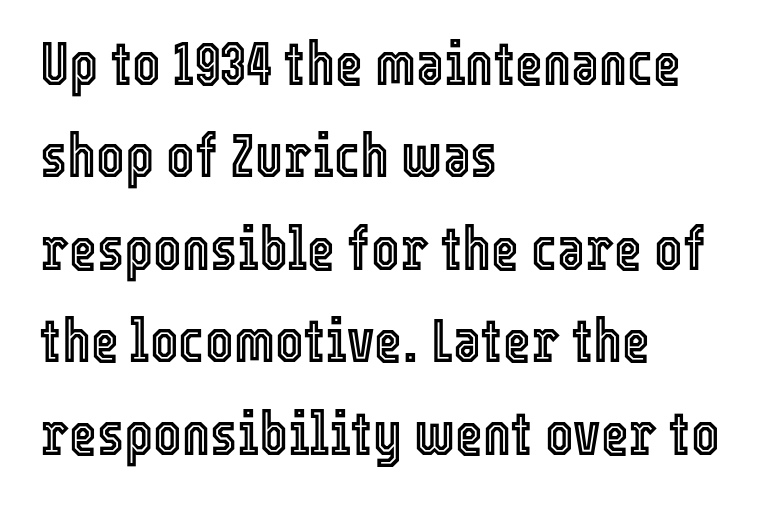
{"italic": "no", "width": "condensed", "x_height": "medium", "monospaced": "no", "underline": "no", "align": "left", "line_spacing": "normal", "line_spacing_ratio": 1.54, "letter_spacing": "normal", "letter_spacing_em": 0.0, "glyph_px": 60}
